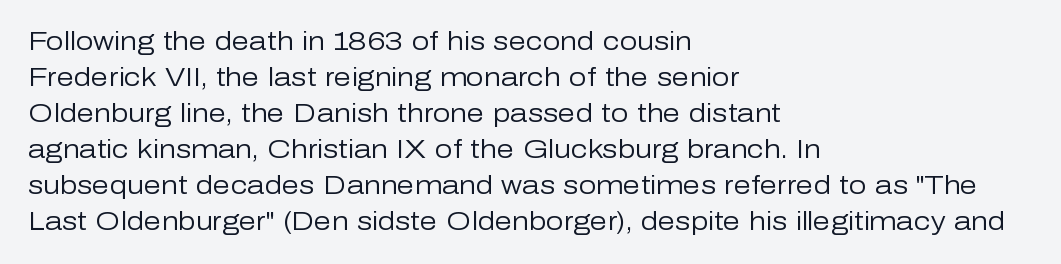
The image shows 25 px text type, upright; set left-aligned, normal line spacing (1.44x), normal letter spacing, not underlined.
